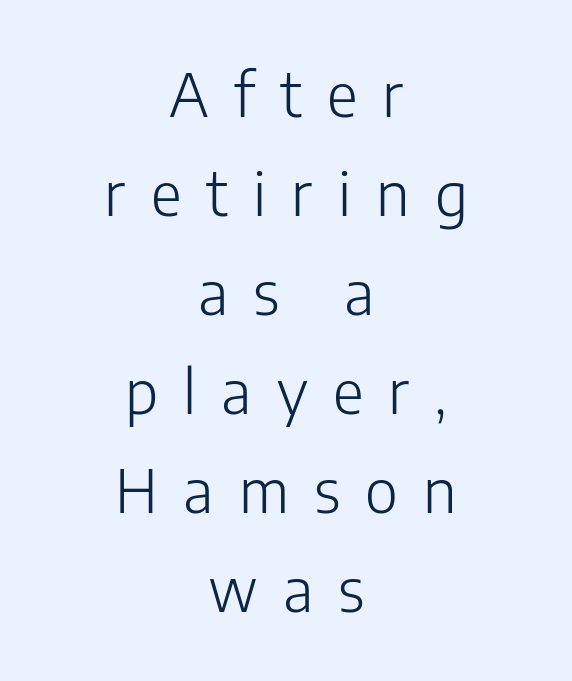
Each letter keeps its own natural width here, so spacing adapts to shape. Check the space under the baseline: it is left empty. Does extra space separate the letters? Yes, quite a lot of it. The line-height multiplier appears to be the usual default. Teacher's note: observe the equal gaps on both sides — that is centered alignment.
